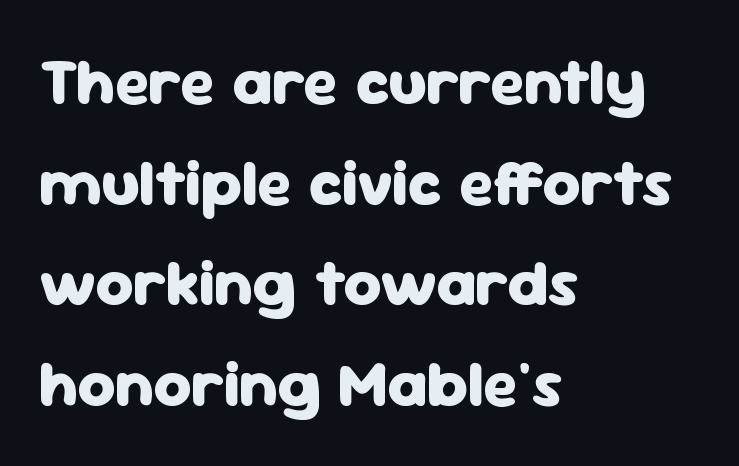
{"serif": "no", "italic": "no", "bold": "yes", "weight": "heavy", "width": "normal", "stroke_contrast": "low", "x_height": "medium", "monospaced": "no", "underline": "no", "align": "left", "line_spacing": "normal", "line_spacing_ratio": 1.55, "letter_spacing": "normal", "letter_spacing_em": 0.0, "glyph_px": 65}
